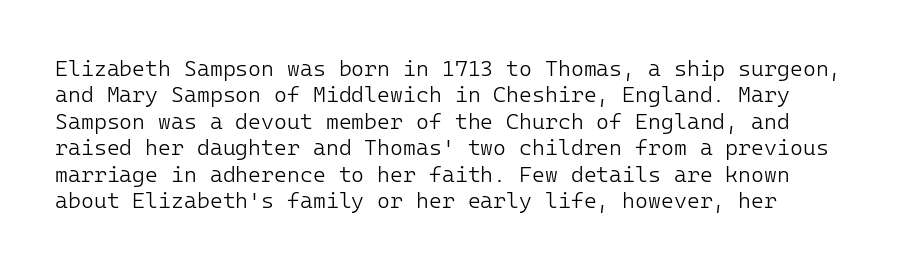
Q: Is the text bold? A: No.
Q: Is the text italic (slanted)? A: No, it is upright.
Q: Is the text underlined? A: No.
Q: How is the paragraph aligned? A: Left-aligned.
Q: Is the spacing between letters normal or unusually wide? A: Normal.
